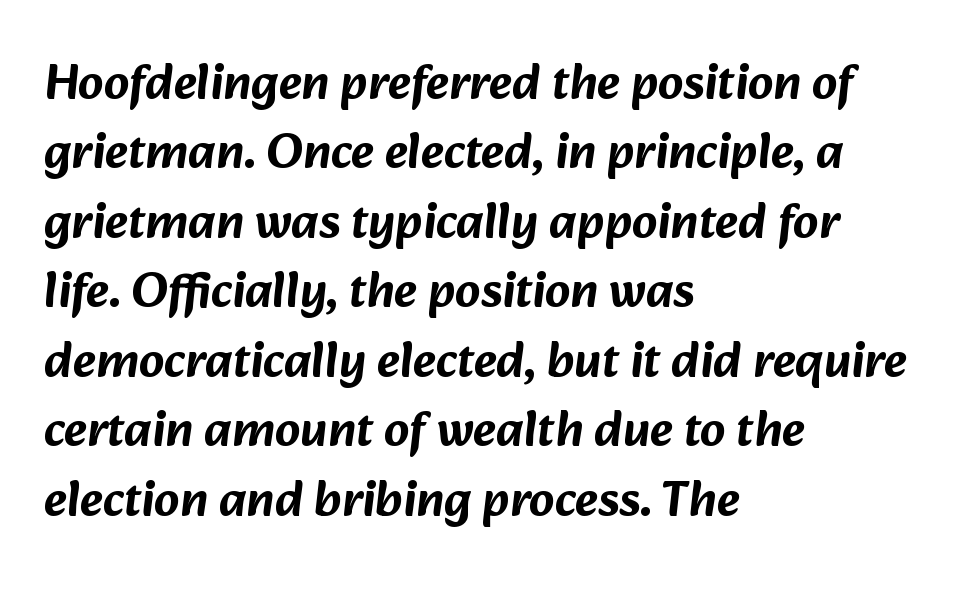
Q: Is the typeface a serif or a sans-serif typeface? A: Sans-serif.
Q: Is the text underlined? A: No.
Q: How is the paragraph aligned? A: Left-aligned.
Q: Is the spacing between letters normal or unusually wide? A: Normal.
Q: Is the spacing between lines tight, normal or loose? A: Normal.
Q: Width (condensed, normal, or wide)? A: Normal.
Q: Stroke contrast? A: Low.
Q: x-height? A: Medium.
Q: Monospaced? A: No.
